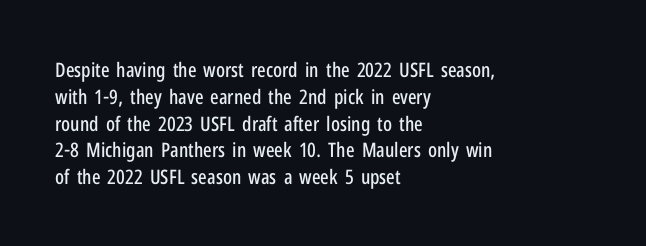
The image shows 20 px text type, upright; set left-aligned, normal line spacing (1.34x), normal letter spacing, not underlined.
